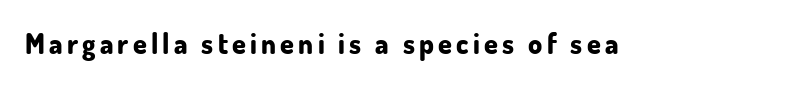
{"serif": "no", "italic": "no", "bold": "yes", "weight": "bold", "width": "normal", "stroke_contrast": "low", "x_height": "small", "monospaced": "no", "underline": "no", "glyph_px": 28}
